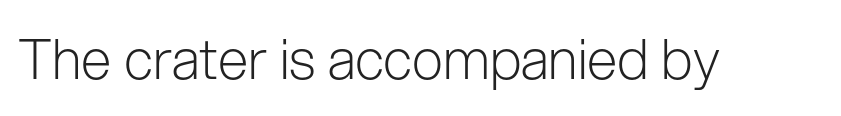
Q: Is the text bold? A: No.
Q: Is the text italic (slanted)? A: No, it is upright.
Q: Is the typeface a serif or a sans-serif typeface? A: Sans-serif.
Q: Is the text underlined? A: No.
Q: Is the spacing between letters normal or unusually wide? A: Normal.
Q: Width (condensed, normal, or wide)? A: Normal.
Q: Stroke contrast? A: Low.
Q: x-height? A: Medium.
Q: Monospaced? A: No.
